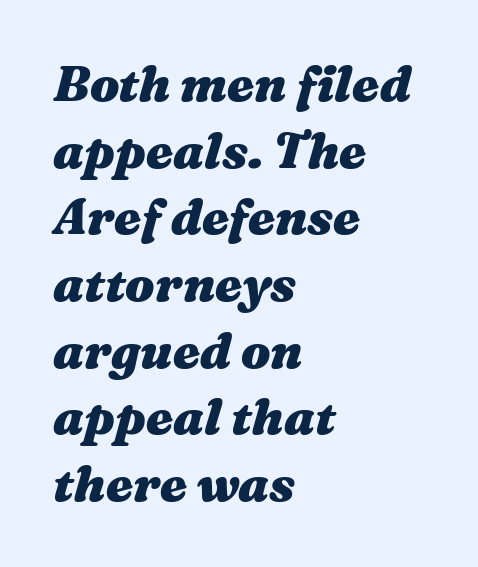
Varying glyph widths throughout — classic text-font behaviour. Letters rest on an invisible, unmarked baseline. The font is running at its bold setting. The line texture is even and compact thanks to regular tracking. Every row of glyphs begins at an identical x-position on the left.
